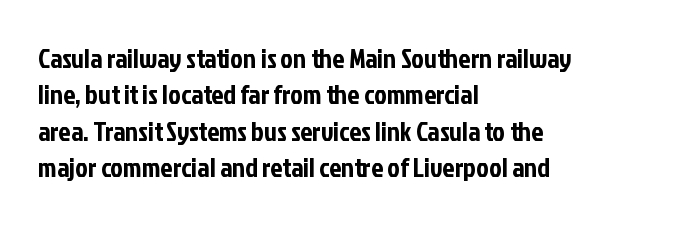
Q: Is the text italic (slanted)? A: No, it is upright.
Q: Is the text underlined? A: No.
Q: How is the paragraph aligned? A: Left-aligned.
Q: Is the spacing between letters normal or unusually wide? A: Normal.
Q: Is the spacing between lines tight, normal or loose? A: Normal.
